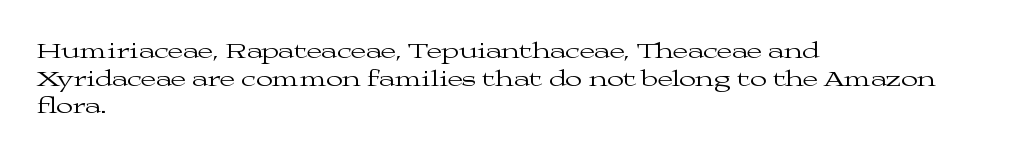
The image shows 22 px text type, upright; set left-aligned, normal line spacing (1.26x), normal letter spacing, not underlined.
